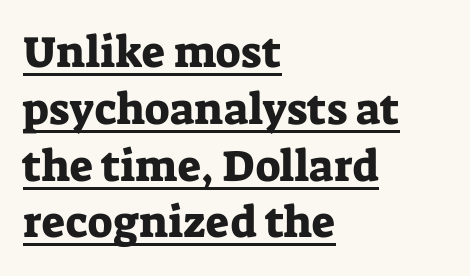
Honestly, the row spacing looks completely unremarkable. The face used here is proportionally spaced, like ordinary book or web type. The axis of the letterforms is exactly vertical. Short and long lines alike share a common starting point at left. Decoration check: the copy is underlined. The text was rendered using a seriffed face with decorative stroke endings.
